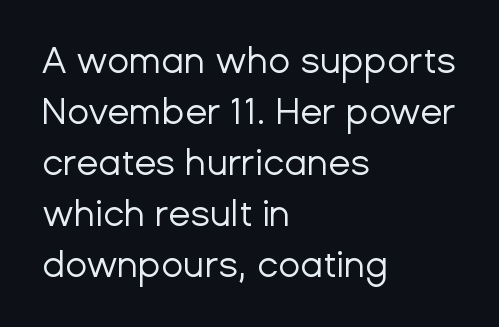
{"serif": "no", "italic": "no", "bold": "no", "weight": "regular", "width": "normal", "stroke_contrast": "low", "x_height": "medium", "monospaced": "no", "underline": "no", "align": "left", "line_spacing": "normal", "line_spacing_ratio": 1.42, "letter_spacing": "normal", "letter_spacing_em": 0.0, "glyph_px": 36}
